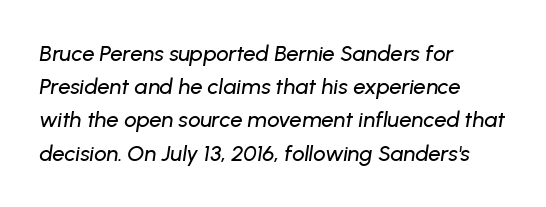
The image shows 22 px text type, italic (leaning right); set left-aligned, normal line spacing (1.51x), normal letter spacing, not underlined.
